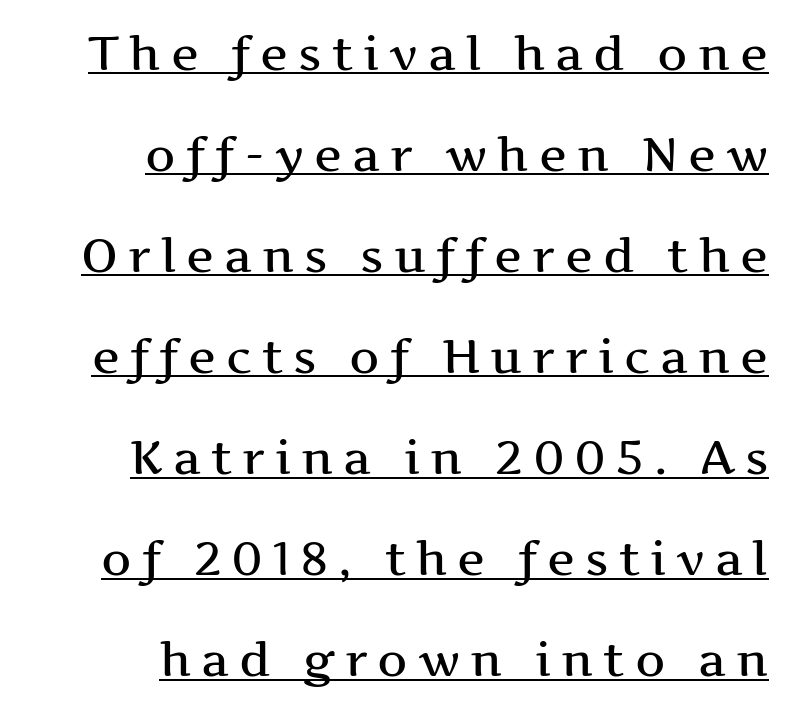
Is there any slant? The stems are plumb. Observe the wide spacing: letters keep a clear distance from each other. Classification — serif. This sample trades compactness for vertical openness between lines. Has an underline been added? It has.
